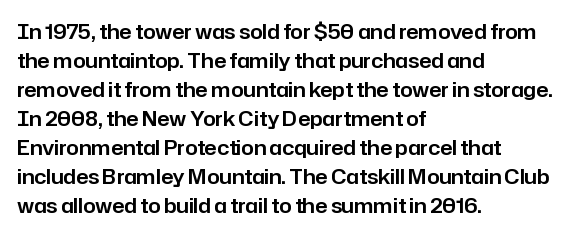
The image shows 20 px text type, upright; set left-aligned, normal line spacing (1.45x), normal letter spacing, not underlined.
